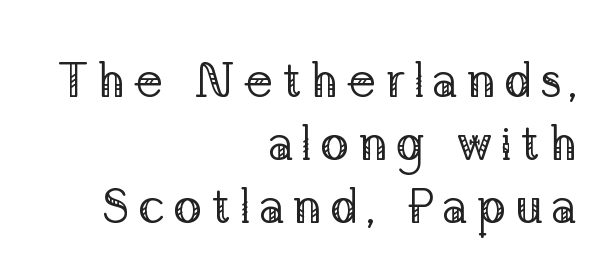
{"serif": "yes", "italic": "no", "bold": "no", "weight": "regular", "width": "normal", "stroke_contrast": "low", "x_height": "medium", "monospaced": "no", "underline": "no", "align": "right", "line_spacing": "normal", "line_spacing_ratio": 1.31, "glyph_px": 48}
